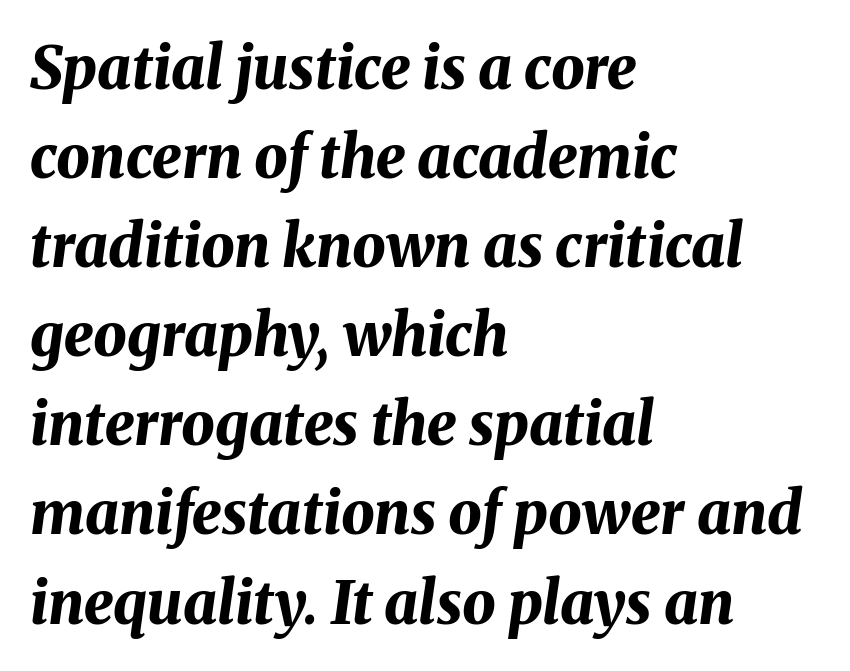
{"italic": "yes", "lean": "right", "slant_degrees": 8, "bold": "yes", "weight": "bold", "width": "normal", "stroke_contrast": "medium", "x_height": "medium", "monospaced": "no", "underline": "no", "align": "left", "line_spacing": "normal", "line_spacing_ratio": 1.51, "letter_spacing": "normal", "letter_spacing_em": 0.0, "glyph_px": 59}
